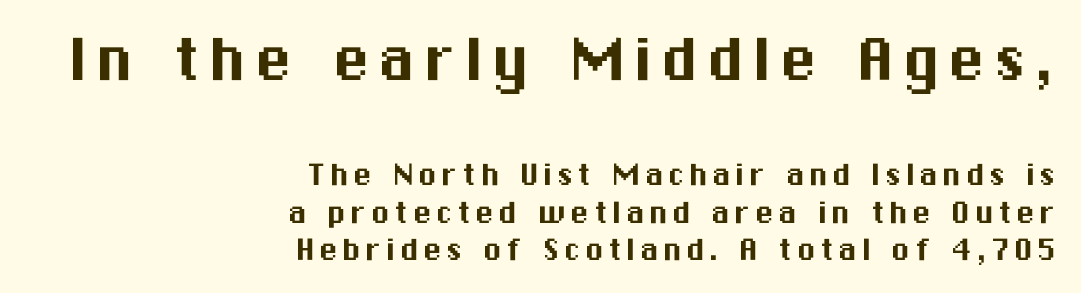
{"serif": "no", "italic": "no", "width": "normal", "stroke_contrast": "medium", "x_height": "medium", "monospaced": "no", "underline": "no", "align": "right", "line_spacing": "tight", "line_spacing_ratio": 0.98, "larger_block": "first", "size_ratio": 1.97, "glyph_px": 75}
